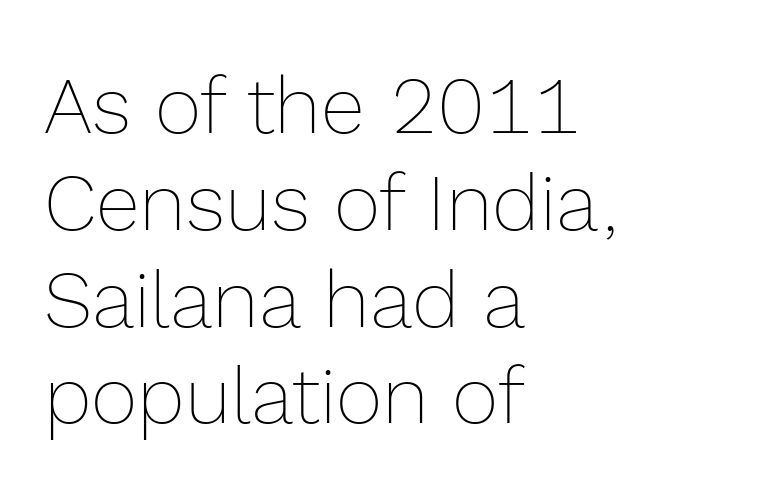
{"italic": "no", "bold": "no", "weight": "thin", "width": "normal", "x_height": "medium", "monospaced": "no", "underline": "no", "align": "left", "line_spacing_ratio": 1.21, "letter_spacing": "normal", "letter_spacing_em": 0.0, "glyph_px": 80}
